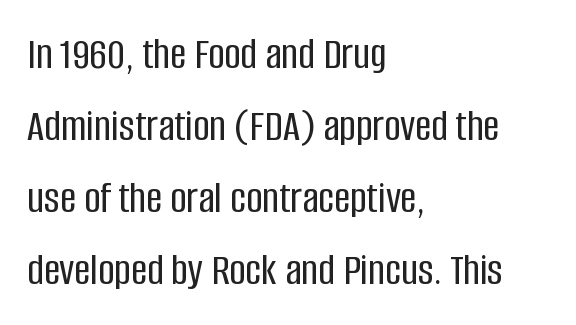
Q: Is the text italic (slanted)? A: No, it is upright.
Q: Is the typeface a serif or a sans-serif typeface? A: Sans-serif.
Q: Is the text underlined? A: No.
Q: How is the paragraph aligned? A: Left-aligned.
Q: Is the spacing between letters normal or unusually wide? A: Normal.
Q: Is the spacing between lines tight, normal or loose? A: Normal.
Q: Width (condensed, normal, or wide)? A: Condensed.
Q: Stroke contrast? A: Low.
Q: x-height? A: Large.
Q: Monospaced? A: No.
